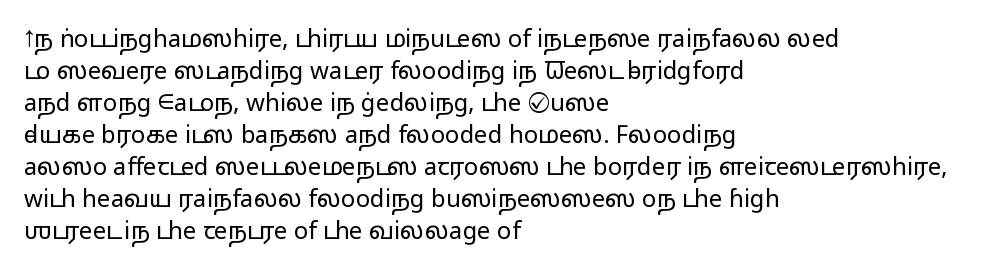
A bare baseline throughout the passage. Does the lettering tilt? It doesn't — this is upright. Leftover space on each line is placed entirely after the last word. Regarding leading, the lines here are spaced in the standard way. Inter-character spacing is left at the font's built-in metrics. Compared with a typical body face, this is equally light or lighter still.
